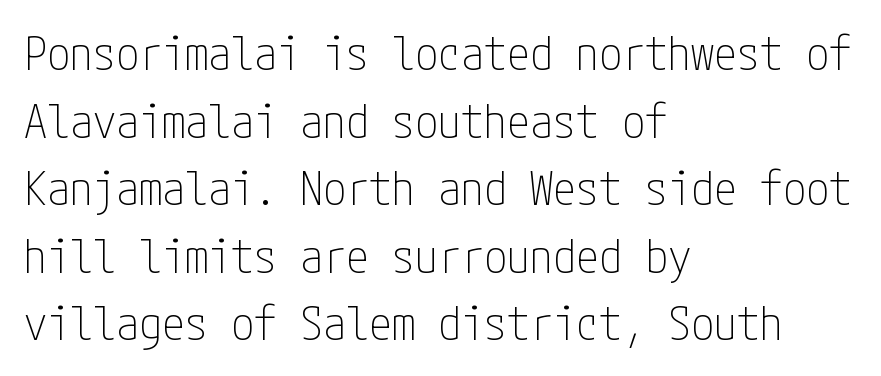
Counters stay open thanks to moderate or lighter strokes. The lettering holds an erect, upright posture throughout. Anything drawn beneath the words? Only blank space. There is no visible air inserted between adjacent glyphs. Notice how the passage keeps a crisp vertical edge on the left only. This sample keeps an unexceptional amount of space between lines.
